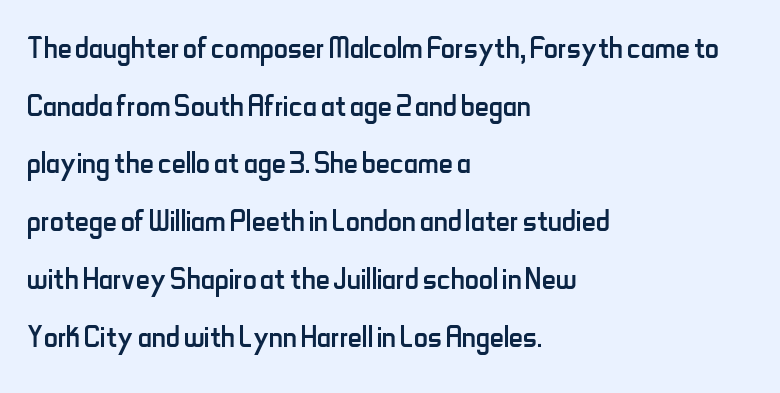
Q: Is the text bold? A: No.
Q: Is the text italic (slanted)? A: No, it is upright.
Q: Is the typeface a serif or a sans-serif typeface? A: Sans-serif.
Q: Is the text underlined? A: No.
Q: How is the paragraph aligned? A: Left-aligned.
Q: Is the spacing between letters normal or unusually wide? A: Normal.
Q: Is the spacing between lines tight, normal or loose? A: Normal.
Q: Width (condensed, normal, or wide)? A: Condensed.
Q: Stroke contrast? A: Low.
Q: x-height? A: Small.
Q: Monospaced? A: No.
